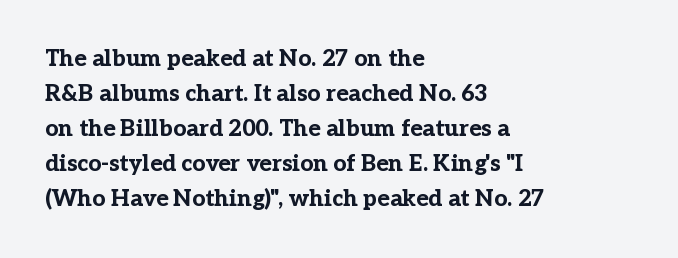
{"italic": "no", "bold": "yes", "underline": "no", "align": "left", "line_spacing": "normal", "line_spacing_ratio": 1.52, "letter_spacing": "normal", "letter_spacing_em": 0.0, "glyph_px": 23}
